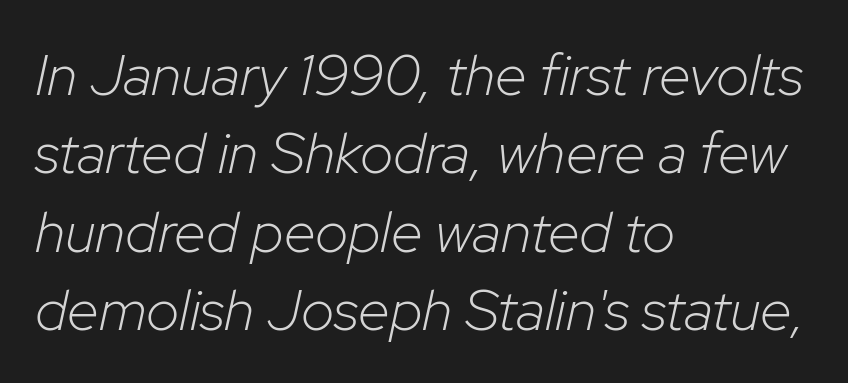
Q: Is the text bold? A: No.
Q: Is the text italic (slanted)? A: Yes, it leans right by about 12 degrees.
Q: Is the text underlined? A: No.
Q: How is the paragraph aligned? A: Left-aligned.
Q: Is the spacing between letters normal or unusually wide? A: Normal.
Q: Is the spacing between lines tight, normal or loose? A: Normal.
Q: Width (condensed, normal, or wide)? A: Normal.
Q: Stroke contrast? A: Low.
Q: x-height? A: Medium.
Q: Monospaced? A: No.
